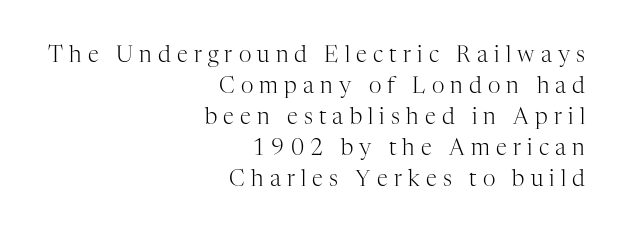
The axis of the letterforms is exactly vertical. Glance below the letters and you will spot only blank space. Caption: face not bold, strokes unweighted. The vertical gap from one line to the next is medium. Layout note: lines flush right.
